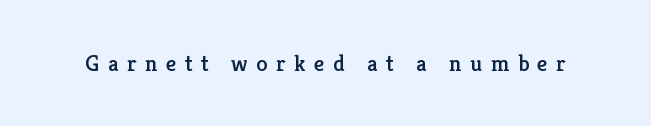
The image shows 23 px text type, upright; set unusually wide letter spacing (+0.37 em), not underlined.
